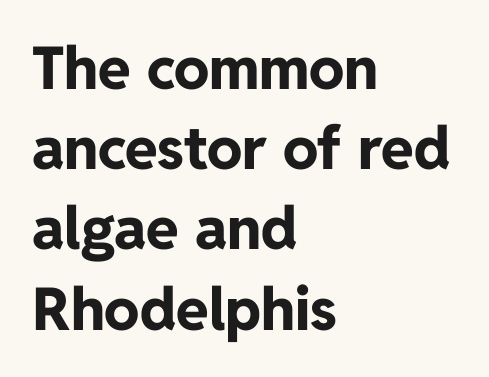
{"serif": "no", "italic": "no", "bold": "yes", "weight": "bold", "width": "normal", "stroke_contrast": "low", "x_height": "medium", "monospaced": "no", "underline": "no", "align": "left", "line_spacing": "normal", "line_spacing_ratio": 1.36, "letter_spacing": "normal", "letter_spacing_em": 0.0, "glyph_px": 59}
